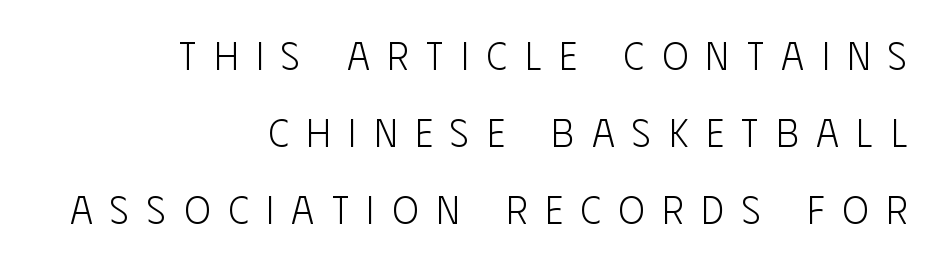
{"serif": "no", "italic": "no", "bold": "no", "weight": "light", "width": "condensed", "stroke_contrast": "low", "x_height": "large", "monospaced": "no", "underline": "no", "align": "right", "line_spacing": "loose", "line_spacing_ratio": 1.97, "letter_spacing": "wide", "letter_spacing_em": 0.46, "glyph_px": 39}
